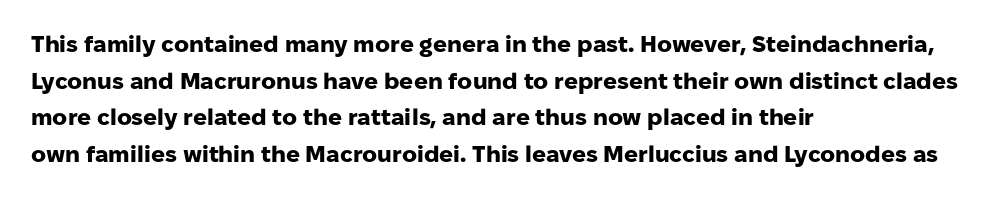
Q: Is the text bold? A: Yes.
Q: Is the text italic (slanted)? A: No, it is upright.
Q: Is the text underlined? A: No.
Q: How is the paragraph aligned? A: Left-aligned.
Q: Is the spacing between letters normal or unusually wide? A: Normal.
Q: Is the spacing between lines tight, normal or loose? A: Normal.
